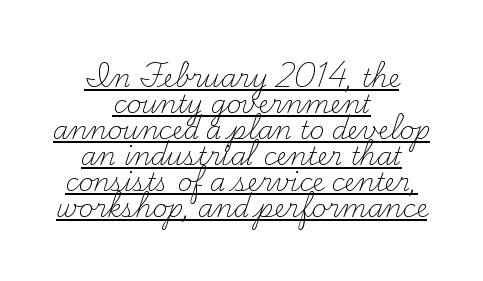
The image shows 25 px text type; set centered, tight line spacing (1.04x), normal letter spacing, underlined.
